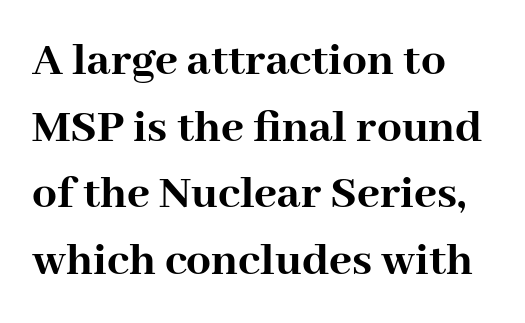
Q: Is the text bold? A: Yes.
Q: Is the text italic (slanted)? A: No, it is upright.
Q: Is the typeface a serif or a sans-serif typeface? A: Serif.
Q: Is the text underlined? A: No.
Q: How is the paragraph aligned? A: Left-aligned.
Q: Is the spacing between letters normal or unusually wide? A: Normal.
Q: Is the spacing between lines tight, normal or loose? A: Normal.
Q: Width (condensed, normal, or wide)? A: Normal.
Q: Stroke contrast? A: High.
Q: x-height? A: Medium.
Q: Monospaced? A: No.
